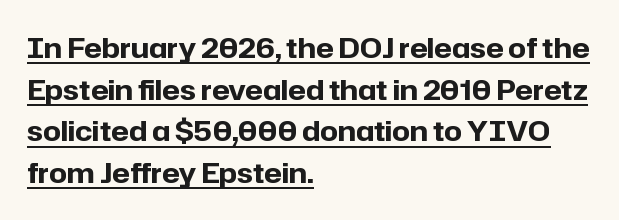
{"serif": "no", "italic": "no", "bold": "yes", "weight": "bold", "width": "normal", "stroke_contrast": "low", "x_height": "medium", "monospaced": "no", "underline": "yes", "align": "left", "line_spacing": "normal", "line_spacing_ratio": 1.49, "letter_spacing": "normal", "letter_spacing_em": 0.0, "glyph_px": 28}
